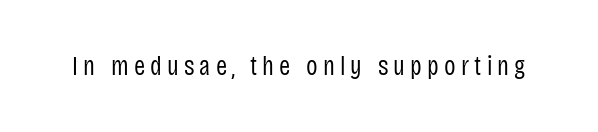
{"italic": "no", "bold": "no", "underline": "no", "glyph_px": 27}
